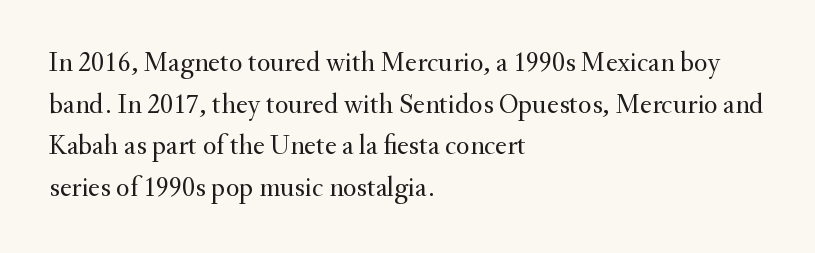
Q: Is the text bold? A: No.
Q: Is the text italic (slanted)? A: No, it is upright.
Q: Is the typeface a serif or a sans-serif typeface? A: Serif.
Q: Is the text underlined? A: No.
Q: How is the paragraph aligned? A: Left-aligned.
Q: Is the spacing between letters normal or unusually wide? A: Normal.
Q: Is the spacing between lines tight, normal or loose? A: Normal.
Q: Width (condensed, normal, or wide)? A: Normal.
Q: Stroke contrast? A: Medium.
Q: x-height? A: Small.
Q: Monospaced? A: No.
